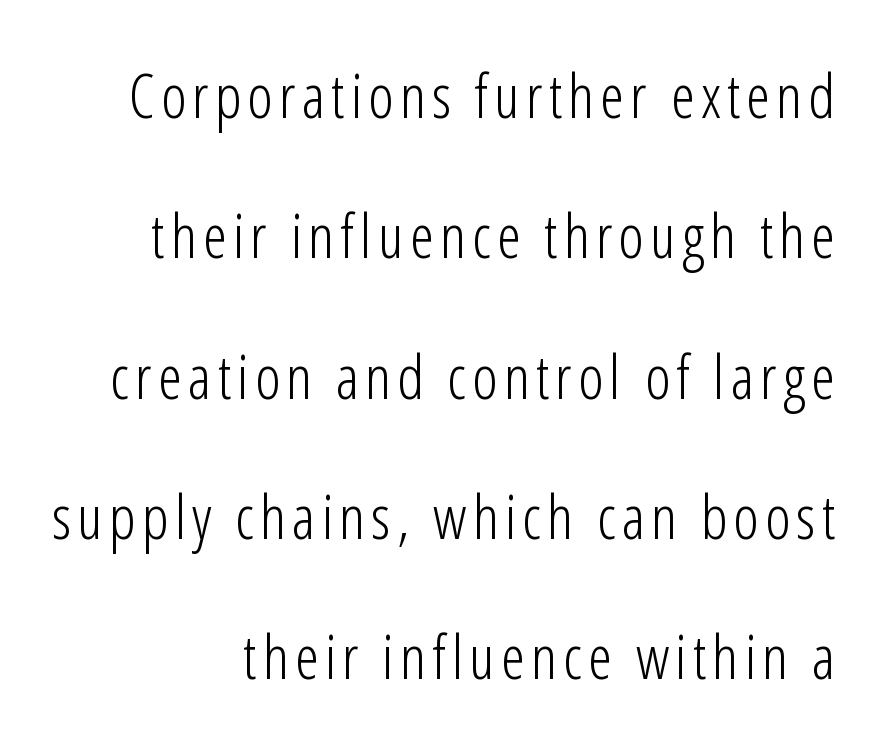
{"serif": "no", "italic": "no", "bold": "no", "weight": "light", "width": "condensed", "stroke_contrast": "low", "x_height": "medium", "monospaced": "no", "underline": "no", "line_spacing": "loose", "line_spacing_ratio": 2.3, "glyph_px": 61}
